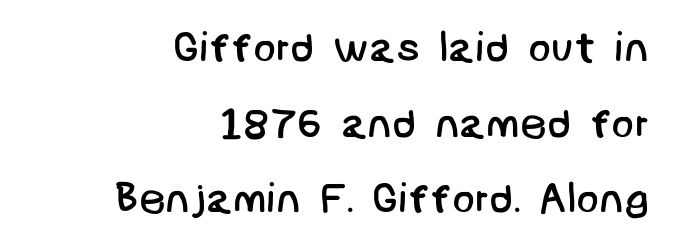
The image shows 42 px regular-weight sans-serif type; set right-aligned, line spacing 1.8x, normal letter spacing, not underlined; low stroke contrast and a large x-height.
